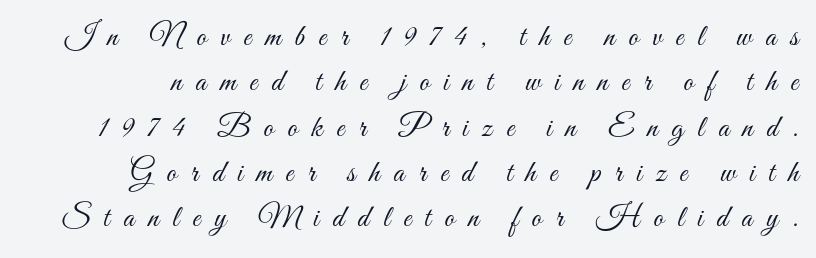
The image shows 31 px light, condensed type; set normal line spacing (1.46x), unusually wide letter spacing (+0.44 em), not underlined; medium stroke contrast and a small x-height.
